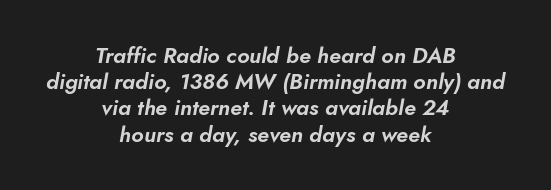
The image shows 22 px text type, italic (leaning right); set centered, line spacing 1.19x, normal letter spacing, not underlined.
